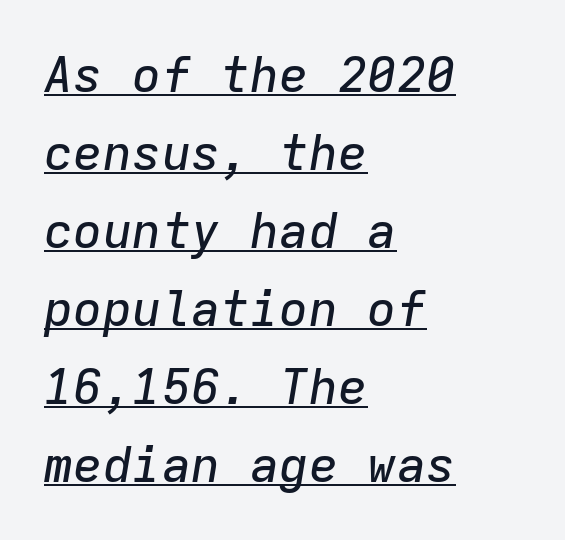
Q: Is the text italic (slanted)? A: Yes, it leans right by about 9 degrees.
Q: Is the text underlined? A: Yes.
Q: How is the paragraph aligned? A: Left-aligned.
Q: Is the spacing between letters normal or unusually wide? A: Normal.
Q: Is the spacing between lines tight, normal or loose? A: Normal.
Q: Width (condensed, normal, or wide)? A: Normal.
Q: Stroke contrast? A: Low.
Q: x-height? A: Medium.
Q: Monospaced? A: Yes.
